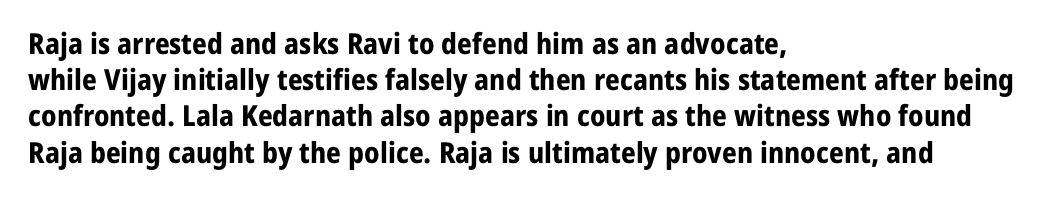
The image shows 29 px bold sans-serif type, upright; set left-aligned, normal line spacing (1.25x), normal letter spacing, not underlined; low stroke contrast and a medium x-height.
